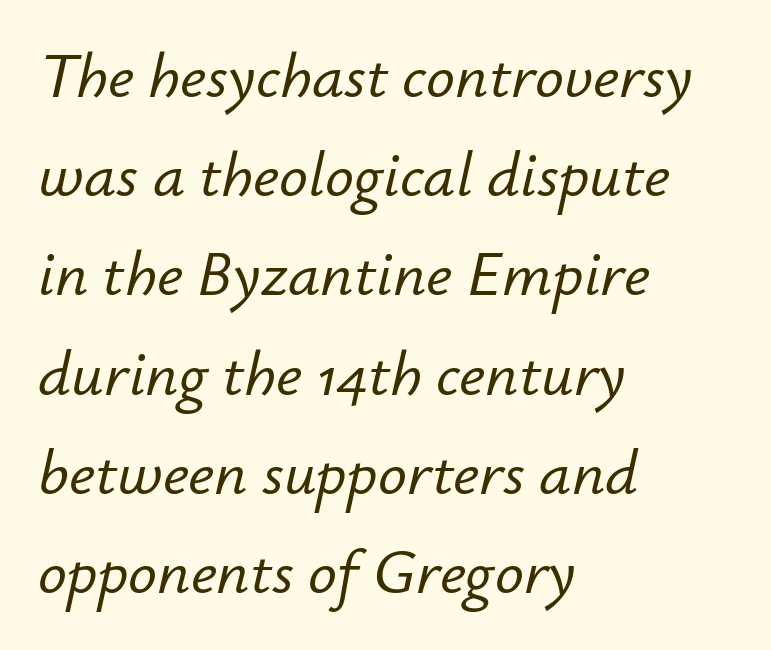
Proportional: the letters do not fall into vertical columns. Inter-character spacing is left at the font's built-in metrics. Characters are canted at an angle relative to the baseline's perpendicular. Is the block centered? No — it sits flush against the left margin. The words here are not underlined. Reading down the column, the eye jumps a familiar distance to each next line.
